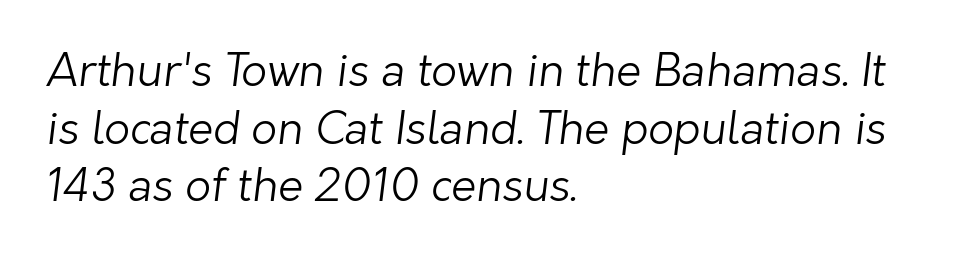
The image shows 45 px light sans-serif type; set left-aligned, normal line spacing (1.28x), normal letter spacing, not underlined; low stroke contrast and a medium x-height.
